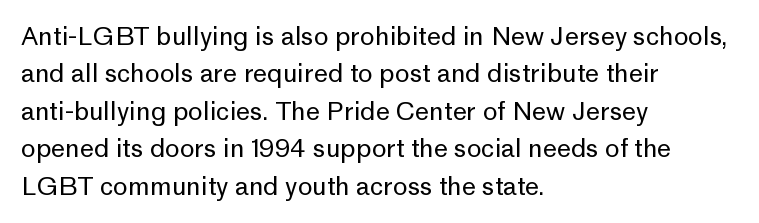
Q: Is the text bold? A: No.
Q: Is the text italic (slanted)? A: No, it is upright.
Q: Is the text underlined? A: No.
Q: How is the paragraph aligned? A: Left-aligned.
Q: Is the spacing between letters normal or unusually wide? A: Normal.
Q: Is the spacing between lines tight, normal or loose? A: Normal.
